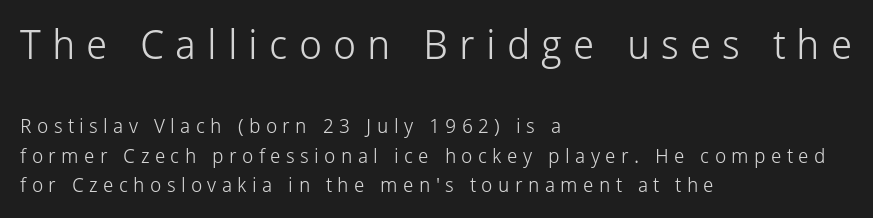
Q: Is the text bold? A: No.
Q: Is the text italic (slanted)? A: No, it is upright.
Q: Is the typeface a serif or a sans-serif typeface? A: Sans-serif.
Q: Is the text underlined? A: No.
Q: How is the paragraph aligned? A: Left-aligned.
Q: Is the spacing between letters normal or unusually wide? A: Unusually wide.
Q: Is the spacing between lines tight, normal or loose? A: Normal.
Q: Which block of text is set in a larger size, the first (top) or the second (bottom)? A: The first (top) one.
Q: Width (condensed, normal, or wide)? A: Normal.
Q: Stroke contrast? A: Low.
Q: x-height? A: Medium.
Q: Monospaced? A: No.
